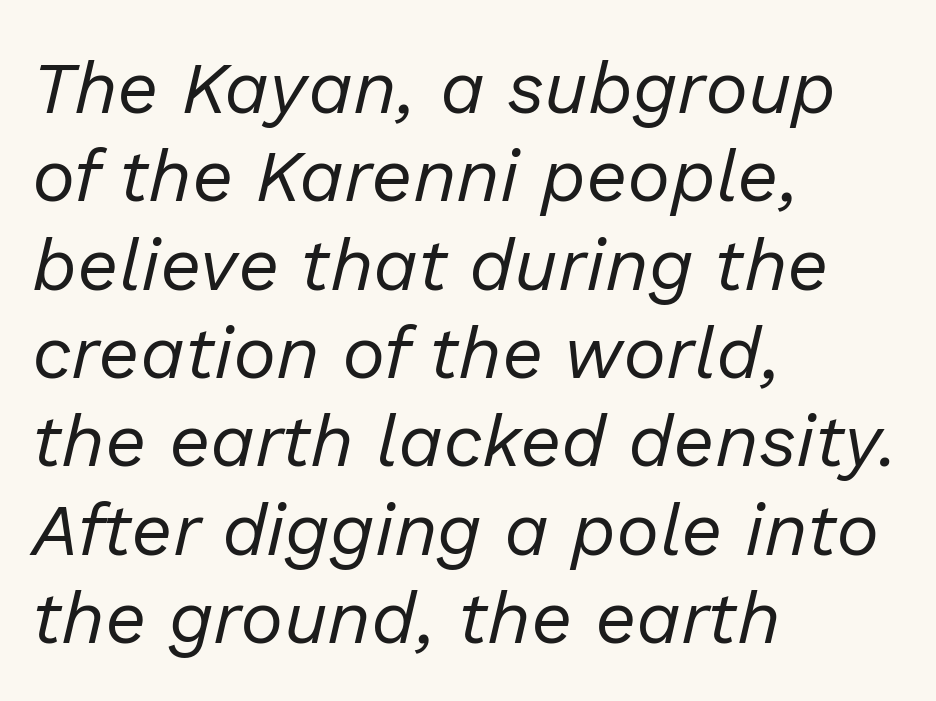
This sample is left-justified, so line endings fall wherever the words run out. The glyphs are unaccompanied by any horizontal stroke below them. Is the type slanted? Yes — the strokes lean at a clear angle. The letters advance in unequal steps, a hallmark of proportional type. Is the type heavy? It reads as light-to-regular instead. These lines keep a tight, regular rhythm from letter to letter.
